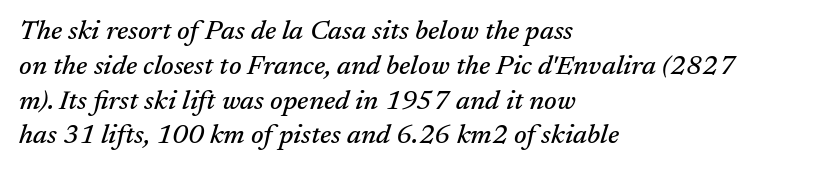
{"italic": "yes", "lean": "right", "slant_degrees": 17, "underline": "no", "align": "left", "line_spacing": "normal", "line_spacing_ratio": 1.29, "letter_spacing": "normal", "letter_spacing_em": 0.0, "glyph_px": 27}
